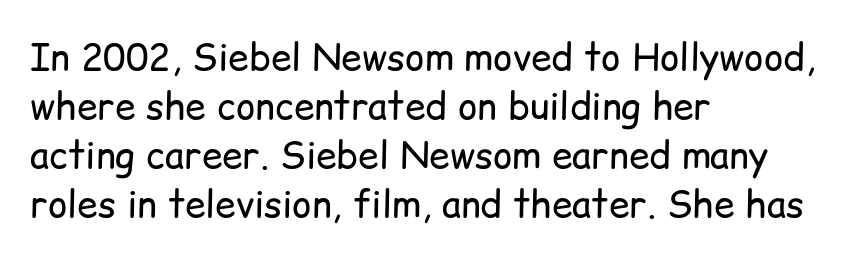
The image shows 37 px regular-weight sans-serif type, upright; set left-aligned, normal line spacing (1.32x), normal letter spacing, not underlined; low stroke contrast and a medium x-height.
